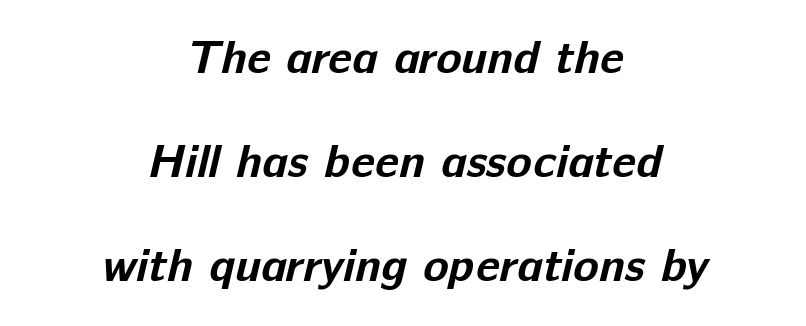
Each new line begins a long way beneath the previous one. Centered paragraph, ragged on both sides. A typesetter would call this zero additional tracking. Varying glyph widths throughout — classic text-font behaviour. Has an underline been added? It has not. A typesetter would label this face a sans.
